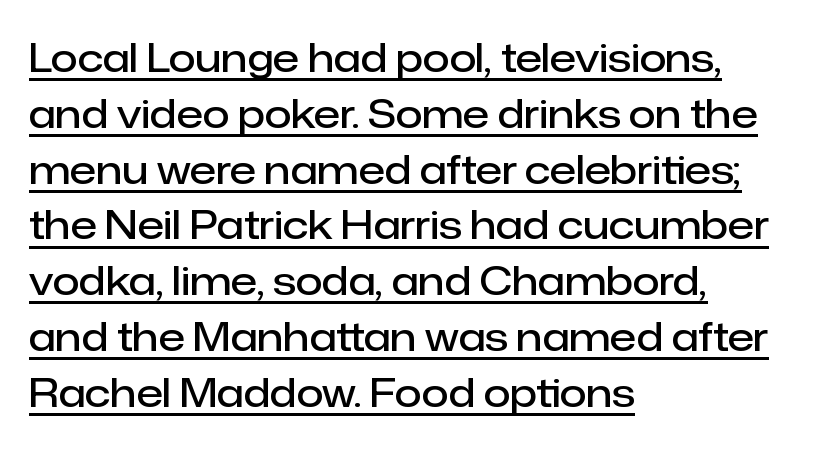
What weight is shown? A semibold, between regular and bold. To sum up the face: it is a sans, with no serifs. Evenly set lines give the paragraph a standard silhouette. Look at the tracking — it's just the regular setting, nothing added. Do the characters align in a grid? No, the font is proportional.
